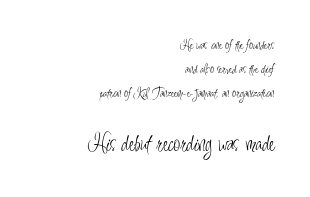
The image shows 25 px text type; set right-aligned, line spacing 1.72x, normal letter spacing, not underlined; the second (bottom) block is 1.79x larger.
